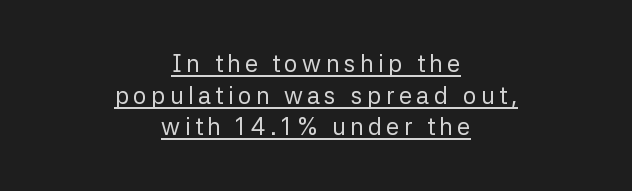
The lettering stays uniformly vertical, giving the passage a roman look. Centered paragraph, ragged on both sides. Compared with a typical body face, this is equally light or lighter still. These lines sit exactly where default settings would place them.
